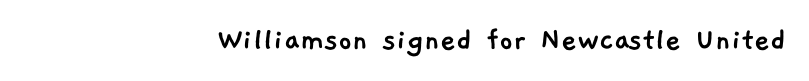
Note: no serifs on the glyphs. All the whitespace from short lines collects on the left. The line texture is even and compact thanks to regular tracking. Here the designer chose a conventional face with non-uniform glyph widths. Has an underline been added? It has not.
